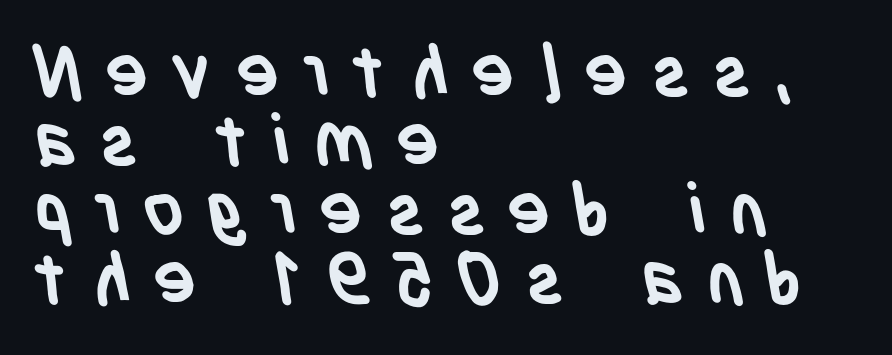
The image shows 72 px semibold, condensed sans-serif type; set left-aligned, tight line spacing (0.96x), unusually wide letter spacing (+0.32 em), not underlined; low stroke contrast and a large x-height.
